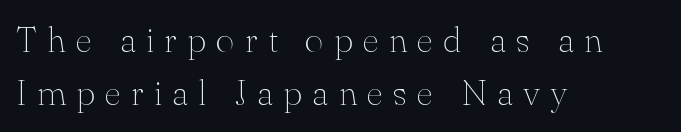
The image shows 36 px thin serif type, upright; set left-aligned, normal line spacing (1.48x), unusually wide letter spacing (+0.28 em), not underlined; medium stroke contrast and a small x-height.
